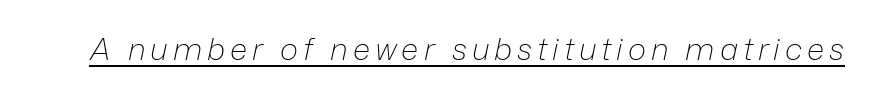
Q: Is the text bold? A: No.
Q: Is the text italic (slanted)? A: Yes, it leans right by about 12 degrees.
Q: Is the text underlined? A: Yes.
Q: Width (condensed, normal, or wide)? A: Normal.
Q: Stroke contrast? A: Low.
Q: x-height? A: Medium.
Q: Monospaced? A: No.
